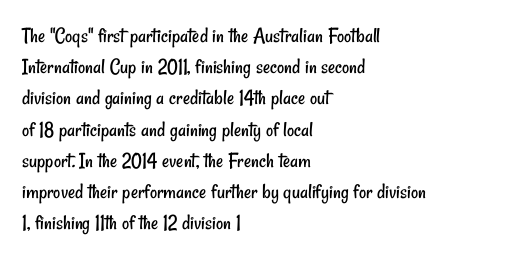
Q: Is the text bold? A: No.
Q: Is the text underlined? A: No.
Q: How is the paragraph aligned? A: Left-aligned.
Q: Is the spacing between letters normal or unusually wide? A: Normal.
Q: Is the spacing between lines tight, normal or loose? A: Normal.
